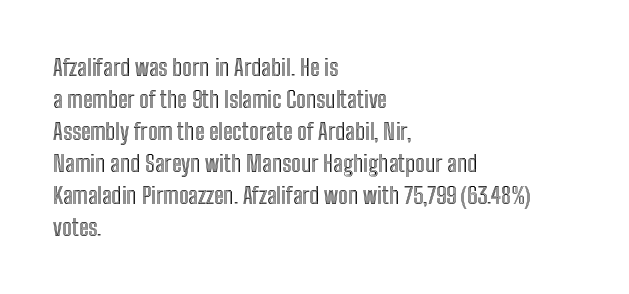
Q: Is the text italic (slanted)? A: No, it is upright.
Q: Is the text underlined? A: No.
Q: How is the paragraph aligned? A: Left-aligned.
Q: Is the spacing between letters normal or unusually wide? A: Normal.
Q: Is the spacing between lines tight, normal or loose? A: Normal.
